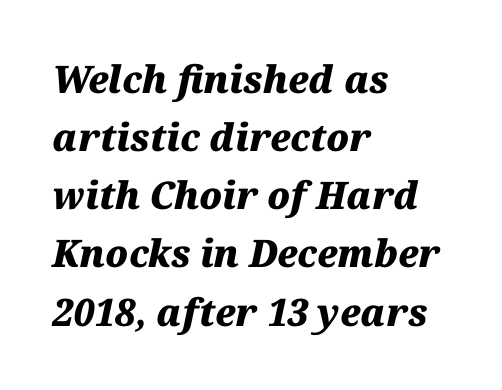
{"italic": "yes", "lean": "right", "slant_degrees": 12, "bold": "yes", "weight": "heavy", "width": "normal", "stroke_contrast": "medium", "x_height": "medium", "monospaced": "no", "underline": "no", "align": "left", "line_spacing": "normal", "line_spacing_ratio": 1.53, "letter_spacing": "normal", "letter_spacing_em": 0.0, "glyph_px": 38}
